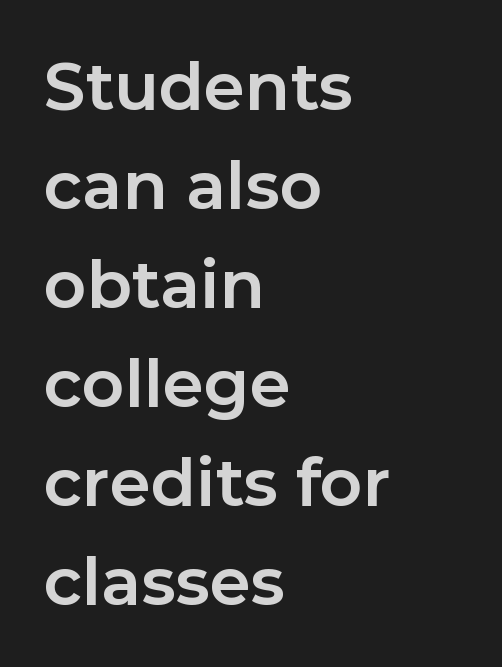
Q: Is the text bold? A: Yes.
Q: Is the text italic (slanted)? A: No, it is upright.
Q: Is the typeface a serif or a sans-serif typeface? A: Sans-serif.
Q: Is the text underlined? A: No.
Q: How is the paragraph aligned? A: Left-aligned.
Q: Is the spacing between letters normal or unusually wide? A: Normal.
Q: Is the spacing between lines tight, normal or loose? A: Normal.
Q: Width (condensed, normal, or wide)? A: Normal.
Q: Stroke contrast? A: Low.
Q: x-height? A: Medium.
Q: Monospaced? A: No.
